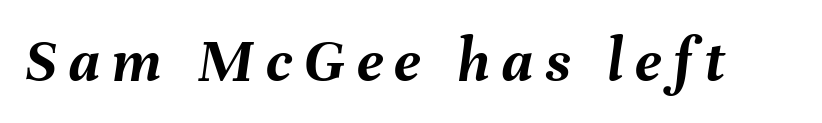
Q: Is the text bold? A: Yes.
Q: Is the text italic (slanted)? A: Yes, it leans right by about 8 degrees.
Q: Is the text underlined? A: No.
Q: Width (condensed, normal, or wide)? A: Normal.
Q: Stroke contrast? A: Medium.
Q: x-height? A: Medium.
Q: Monospaced? A: No.
